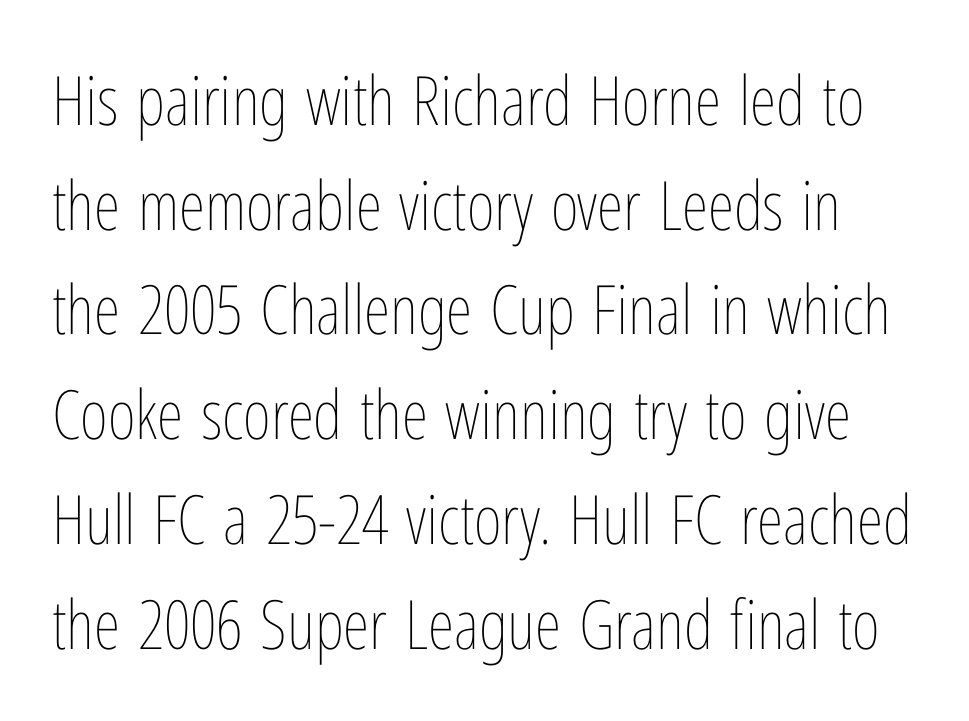
The image shows 68 px thin, condensed type, upright; set normal line spacing (1.54x), normal letter spacing, not underlined; low stroke contrast and a medium x-height.
